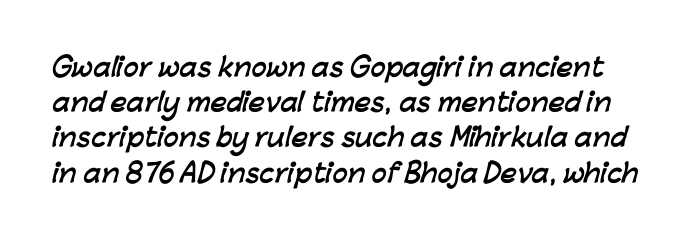
The face used here has the dense, thick strokes of a bold. You could call the tracking neutral — neither tight nor loose. Words float on clear page, feet unadorned. The designer left line spacing at the default.
